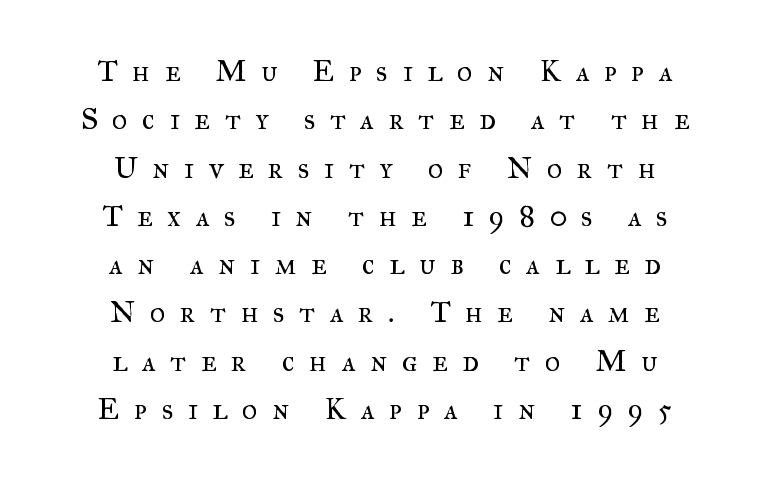
Q: Is the text bold? A: No.
Q: Is the text italic (slanted)? A: No, it is upright.
Q: Is the typeface a serif or a sans-serif typeface? A: Serif.
Q: Is the text underlined? A: No.
Q: How is the paragraph aligned? A: Centered.
Q: Is the spacing between letters normal or unusually wide? A: Unusually wide.
Q: Is the spacing between lines tight, normal or loose? A: Normal.
Q: Width (condensed, normal, or wide)? A: Normal.
Q: Stroke contrast? A: Medium.
Q: x-height? A: Small.
Q: Monospaced? A: No.
